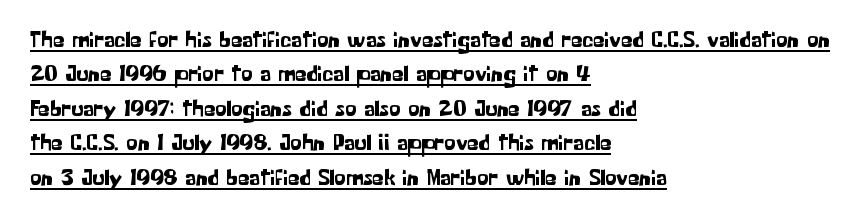
Q: Is the text italic (slanted)? A: No, it is upright.
Q: Is the text underlined? A: Yes.
Q: How is the paragraph aligned? A: Left-aligned.
Q: Is the spacing between letters normal or unusually wide? A: Normal.
Q: Is the spacing between lines tight, normal or loose? A: Normal.
